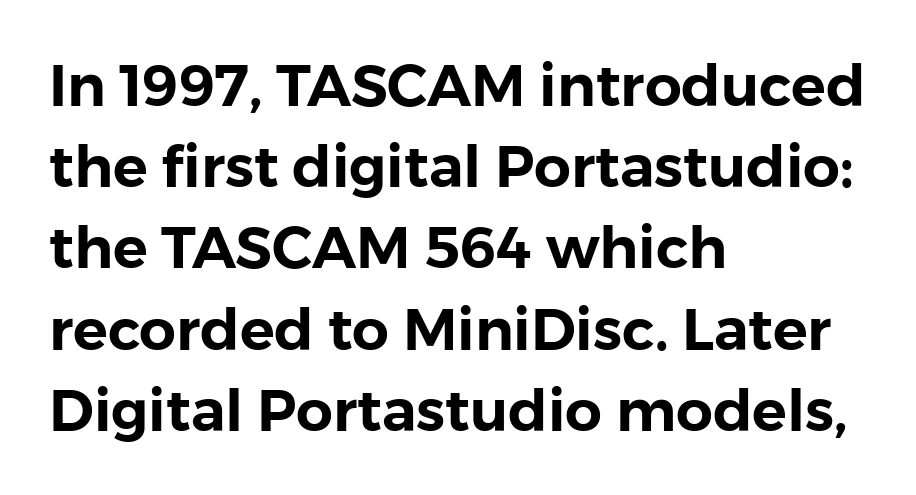
{"serif": "no", "italic": "no", "width": "normal", "x_height": "medium", "monospaced": "no", "underline": "no", "align": "left", "line_spacing": "normal", "line_spacing_ratio": 1.4, "letter_spacing": "normal", "letter_spacing_em": 0.0, "glyph_px": 58}
